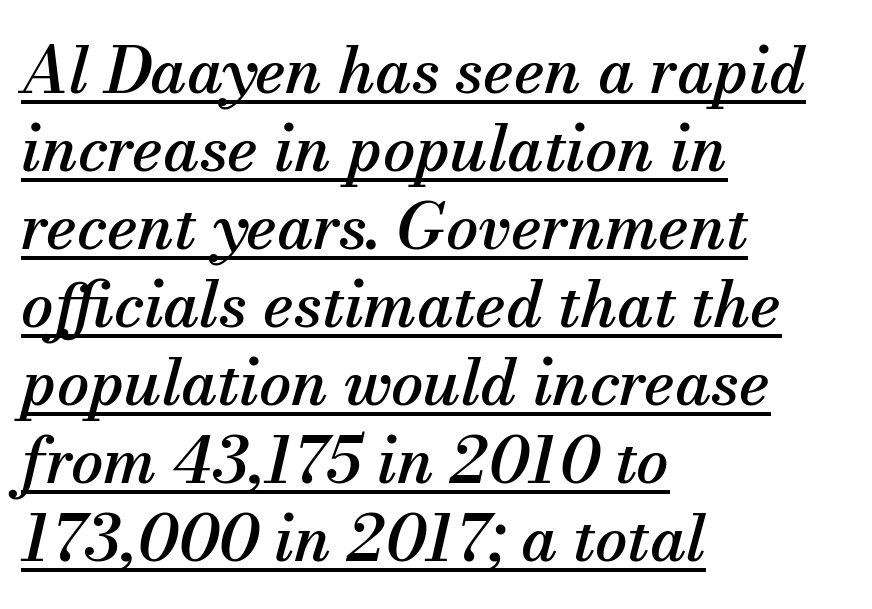
Q: Is the text italic (slanted)? A: Yes, it leans right by about 13 degrees.
Q: Is the typeface a serif or a sans-serif typeface? A: Serif.
Q: Is the text underlined? A: Yes.
Q: How is the paragraph aligned? A: Left-aligned.
Q: Is the spacing between letters normal or unusually wide? A: Normal.
Q: Width (condensed, normal, or wide)? A: Normal.
Q: Stroke contrast? A: Medium.
Q: x-height? A: Small.
Q: Monospaced? A: No.
